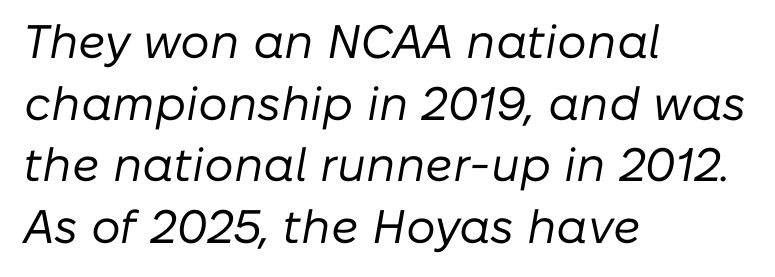
Q: Is the text bold? A: No.
Q: Is the text italic (slanted)? A: Yes, it leans right by about 10 degrees.
Q: Is the text underlined? A: No.
Q: How is the paragraph aligned? A: Left-aligned.
Q: Is the spacing between letters normal or unusually wide? A: Normal.
Q: Is the spacing between lines tight, normal or loose? A: Normal.
Q: Width (condensed, normal, or wide)? A: Normal.
Q: Stroke contrast? A: Low.
Q: x-height? A: Medium.
Q: Monospaced? A: No.
